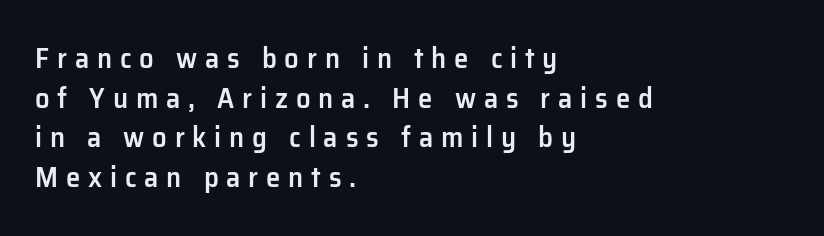
{"serif": "no", "italic": "no", "bold": "semi", "weight": "semibold", "width": "normal", "stroke_contrast": "low", "x_height": "medium", "monospaced": "no", "underline": "no", "align": "left", "line_spacing": "normal", "line_spacing_ratio": 1.37, "letter_spacing": "wide", "letter_spacing_em": 0.27, "glyph_px": 29}
